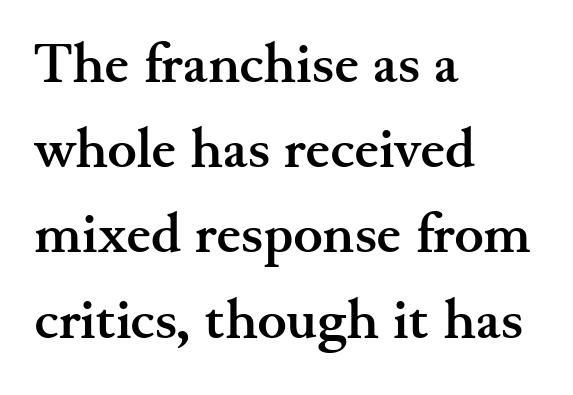
{"serif": "yes", "italic": "no", "bold": "yes", "weight": "semibold", "width": "wide", "stroke_contrast": "medium", "x_height": "small", "monospaced": "no", "underline": "no", "align": "left", "line_spacing": "normal", "line_spacing_ratio": 1.55, "letter_spacing": "normal", "letter_spacing_em": 0.0, "glyph_px": 55}
